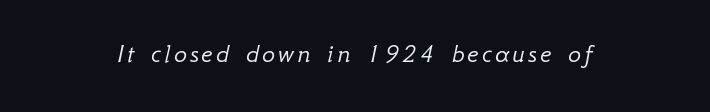
The image shows 27 px text type, italic (leaning right); set not underlined.
